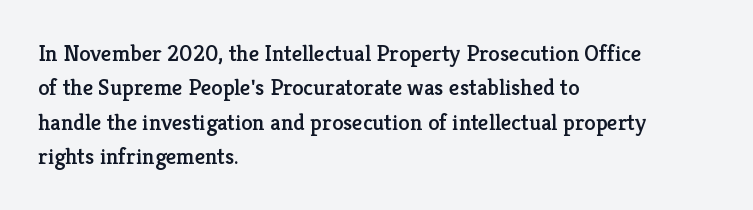
Q: Is the text italic (slanted)? A: No, it is upright.
Q: Is the text underlined? A: No.
Q: How is the paragraph aligned? A: Left-aligned.
Q: Is the spacing between letters normal or unusually wide? A: Normal.
Q: Is the spacing between lines tight, normal or loose? A: Normal.
